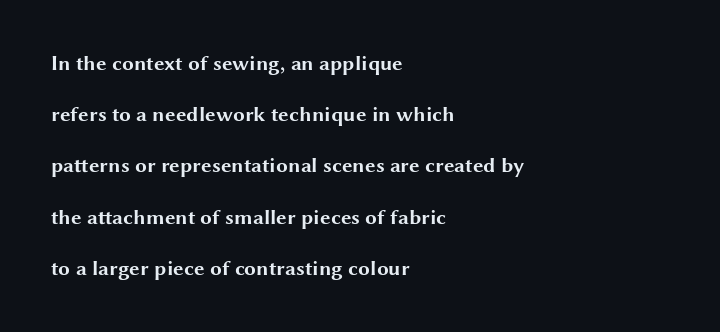
The image shows 21 px bold type, upright; set left-aligned, loose line spacing (2.44x), normal letter spacing, not underlined.
